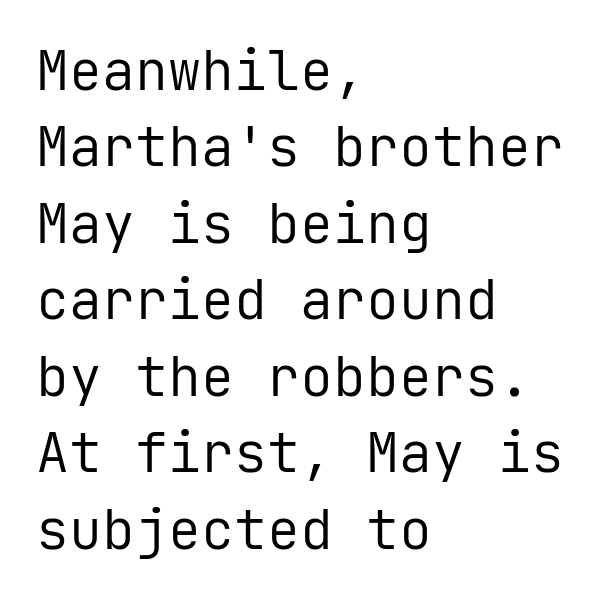
Nothing sits at the stroke ends, so this counts as sans-serif. The leading is moderate, giving the passage an even texture. Is the letter spacing exaggerated? No — it looks like the ordinary default. The letterforms sit at book weight or below.
